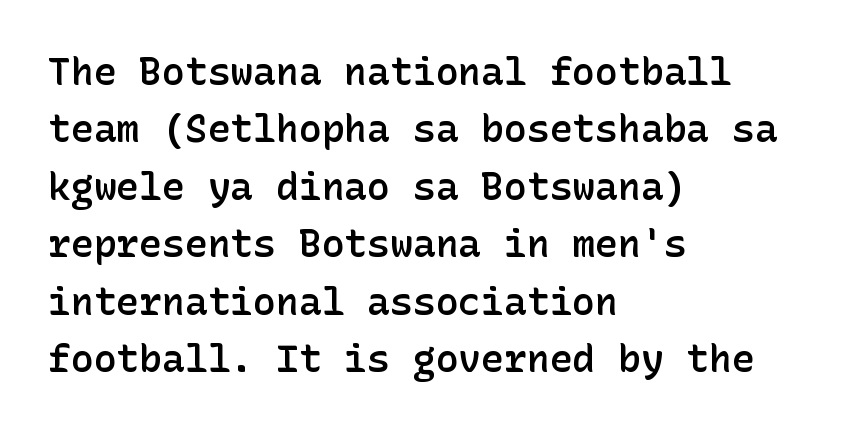
Q: Is the text bold? A: Semi-bold.
Q: Is the text italic (slanted)? A: No, it is upright.
Q: Is the typeface a serif or a sans-serif typeface? A: Sans-serif.
Q: Is the text underlined? A: No.
Q: How is the paragraph aligned? A: Left-aligned.
Q: Is the spacing between letters normal or unusually wide? A: Normal.
Q: Is the spacing between lines tight, normal or loose? A: Normal.
Q: Width (condensed, normal, or wide)? A: Normal.
Q: Stroke contrast? A: Low.
Q: x-height? A: Medium.
